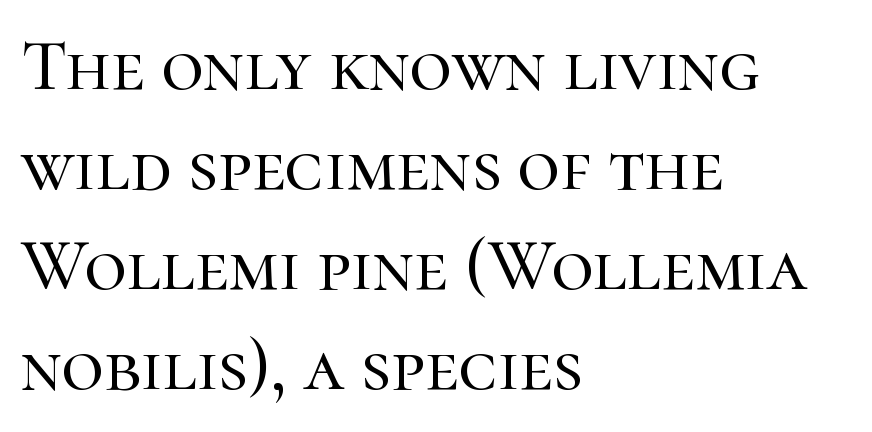
The image shows 73 px serif type, upright; set left-aligned, normal line spacing (1.37x), normal letter spacing, not underlined; high stroke contrast and a medium x-height.
